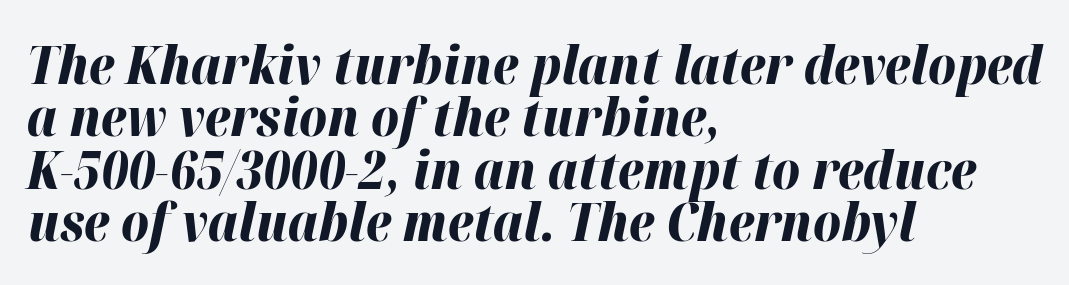
The image shows 53 px bold type, italic (leaning right); set left-aligned, tight line spacing (0.99x), normal letter spacing, not underlined; high stroke contrast and a medium x-height.
